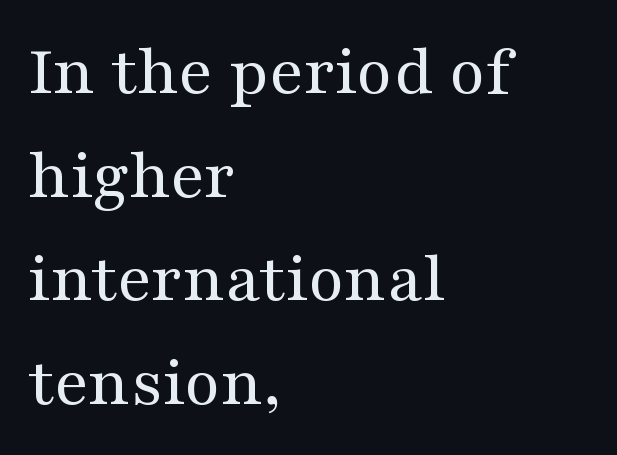
Q: Is the text bold? A: No.
Q: Is the text italic (slanted)? A: No, it is upright.
Q: Is the typeface a serif or a sans-serif typeface? A: Serif.
Q: Is the text underlined? A: No.
Q: How is the paragraph aligned? A: Left-aligned.
Q: Is the spacing between letters normal or unusually wide? A: Normal.
Q: Is the spacing between lines tight, normal or loose? A: Normal.
Q: Width (condensed, normal, or wide)? A: Wide.
Q: Stroke contrast? A: Medium.
Q: x-height? A: Medium.
Q: Monospaced? A: No.
